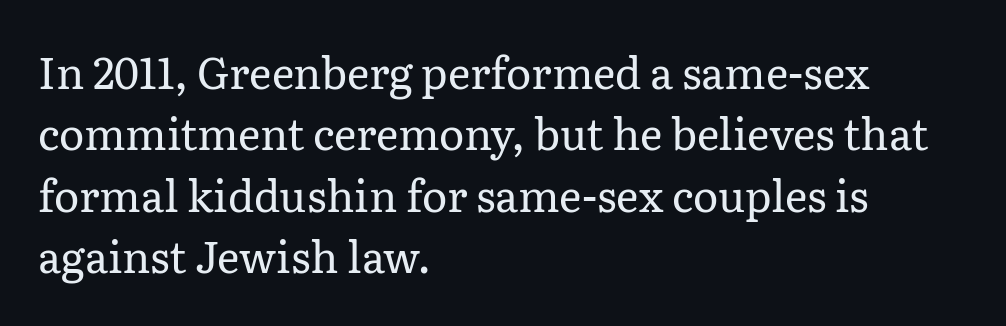
A typesetter would call this proportional, since set widths differ per character. If you drew a line through each stem, it would be perfectly vertical. What's the leading like? Ordinary, nothing unusual. Just letters on the line, the space beneath them empty. One-word summary of the alignment: left.
